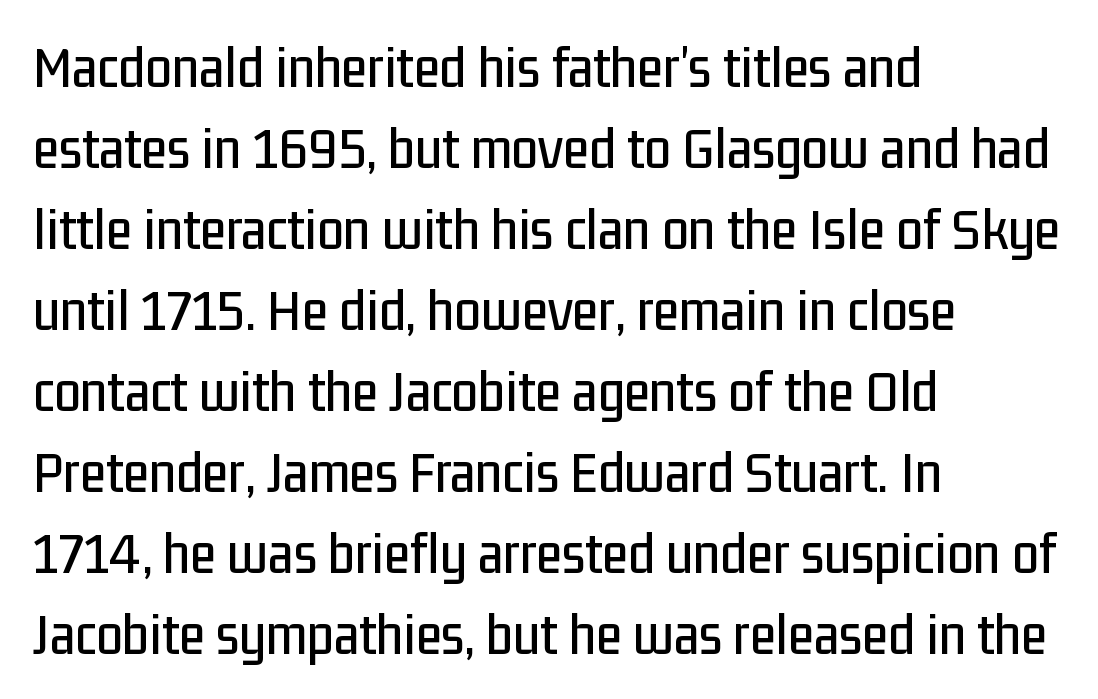
Q: Is the text italic (slanted)? A: No, it is upright.
Q: Is the typeface a serif or a sans-serif typeface? A: Sans-serif.
Q: Is the text underlined? A: No.
Q: How is the paragraph aligned? A: Left-aligned.
Q: Is the spacing between letters normal or unusually wide? A: Normal.
Q: Is the spacing between lines tight, normal or loose? A: Normal.
Q: Width (condensed, normal, or wide)? A: Condensed.
Q: Stroke contrast? A: Low.
Q: x-height? A: Medium.
Q: Monospaced? A: No.
